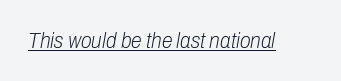
The image shows 22 px text type, italic (leaning right); set normal letter spacing, underlined.
